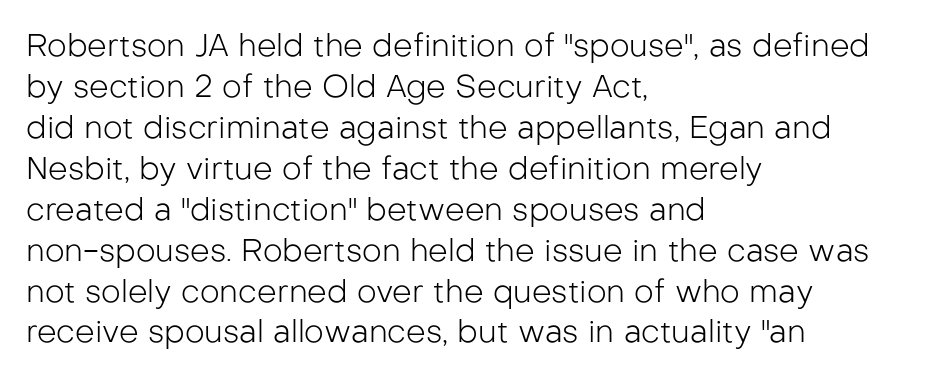
The image shows 31 px light sans-serif type, upright; set left-aligned, normal line spacing (1.32x), normal letter spacing, not underlined; low stroke contrast and a medium x-height.
